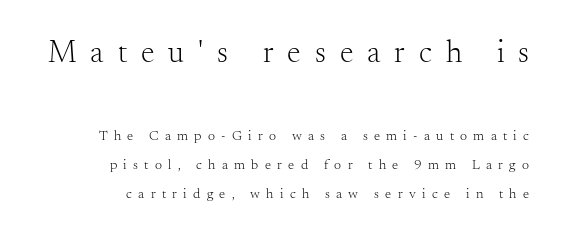
Q: Is the text bold? A: No.
Q: Is the text italic (slanted)? A: No, it is upright.
Q: Is the typeface a serif or a sans-serif typeface? A: Serif.
Q: Is the text underlined? A: No.
Q: Is the spacing between letters normal or unusually wide? A: Unusually wide.
Q: Is the spacing between lines tight, normal or loose? A: Loose.
Q: Which block of text is set in a larger size, the first (top) or the second (bottom)? A: The first (top) one.
Q: Width (condensed, normal, or wide)? A: Normal.
Q: Stroke contrast? A: Medium.
Q: x-height? A: Small.
Q: Monospaced? A: No.
